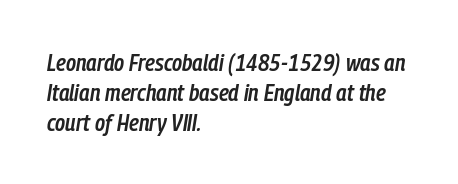
The image shows 24 px text type, italic (leaning right); set left-aligned, normal line spacing (1.25x), normal letter spacing, not underlined.
